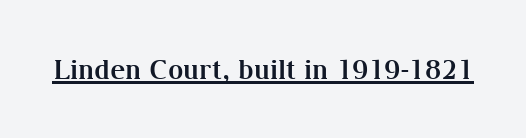
{"italic": "no", "bold": "yes", "underline": "yes", "letter_spacing": "normal", "letter_spacing_em": 0.0, "glyph_px": 27}
